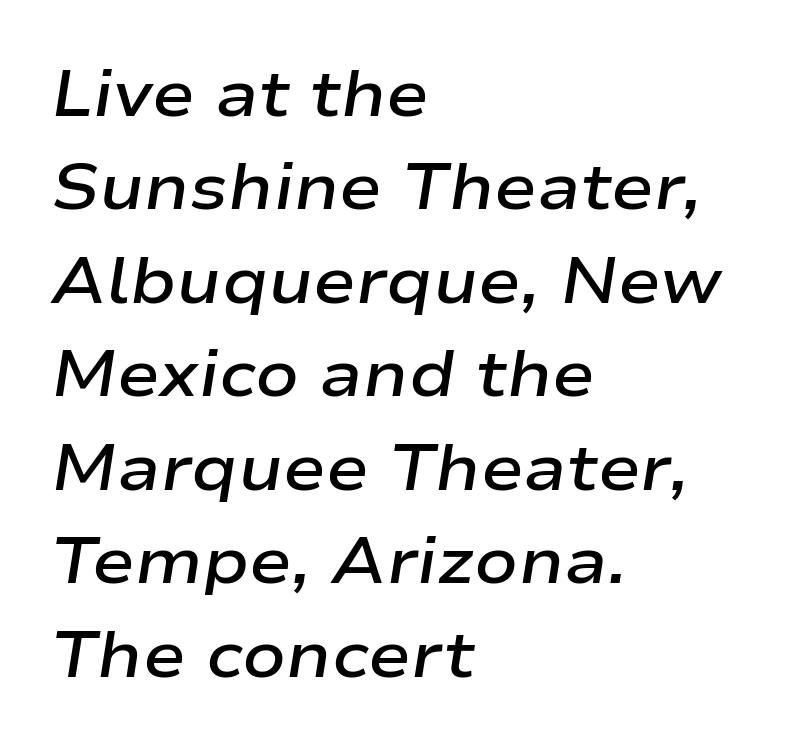
Character widths vary here, with narrow letters taking less room than wide ones. The space between consecutive lines is moderate. Does the copy run flush right? No — it runs flush left. A bit beefed up — I'd call it semibold rather than bold. Words float on clear page, feet unadorned. The glyphs look as if they've been sheared to an angle.
